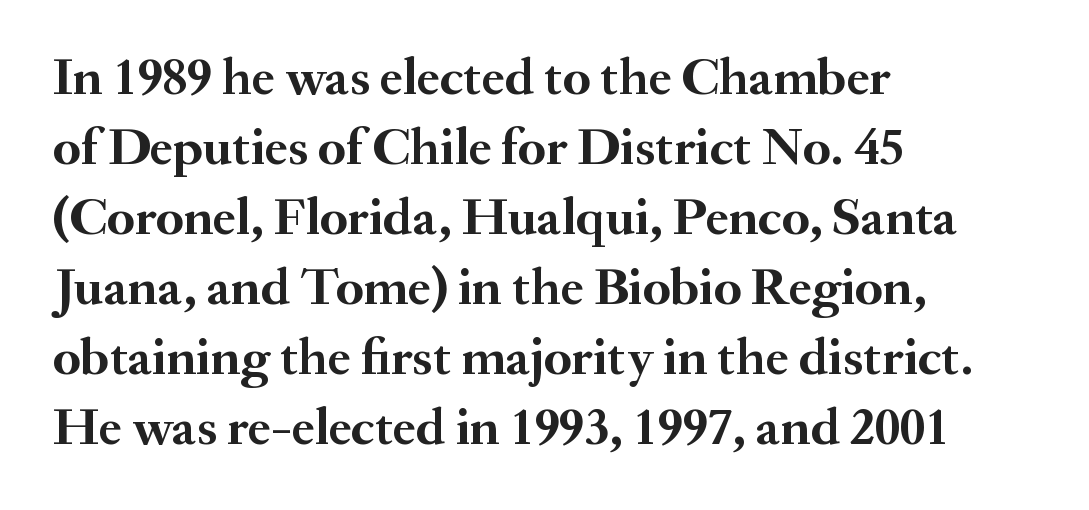
Q: Is the text bold? A: Yes.
Q: Is the text italic (slanted)? A: No, it is upright.
Q: Is the typeface a serif or a sans-serif typeface? A: Serif.
Q: Is the text underlined? A: No.
Q: How is the paragraph aligned? A: Left-aligned.
Q: Is the spacing between letters normal or unusually wide? A: Normal.
Q: Is the spacing between lines tight, normal or loose? A: Normal.
Q: Width (condensed, normal, or wide)? A: Normal.
Q: Stroke contrast? A: Medium.
Q: x-height? A: Small.
Q: Monospaced? A: No.
